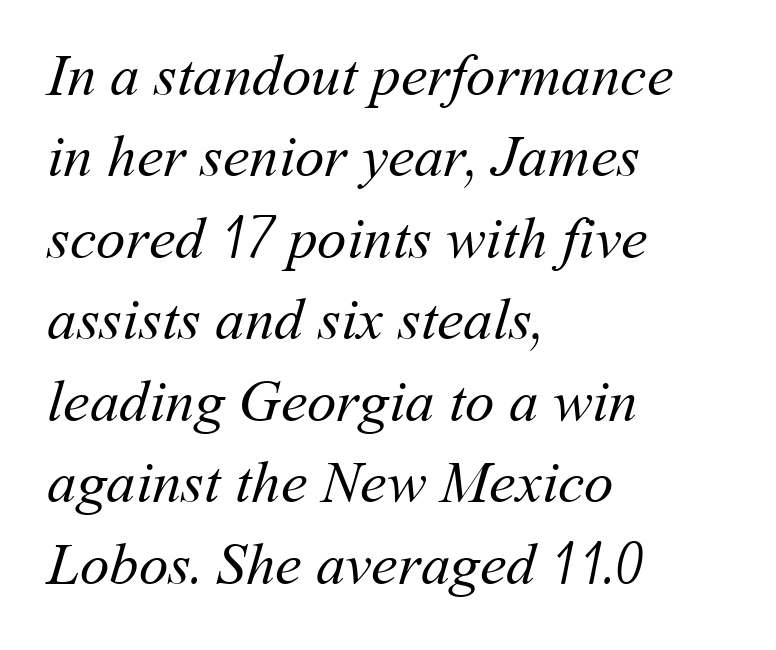
Q: Is the text bold? A: No.
Q: Is the text underlined? A: No.
Q: How is the paragraph aligned? A: Left-aligned.
Q: Is the spacing between letters normal or unusually wide? A: Normal.
Q: Is the spacing between lines tight, normal or loose? A: Normal.
Q: Width (condensed, normal, or wide)? A: Normal.
Q: Stroke contrast? A: Medium.
Q: x-height? A: Medium.
Q: Monospaced? A: No.
